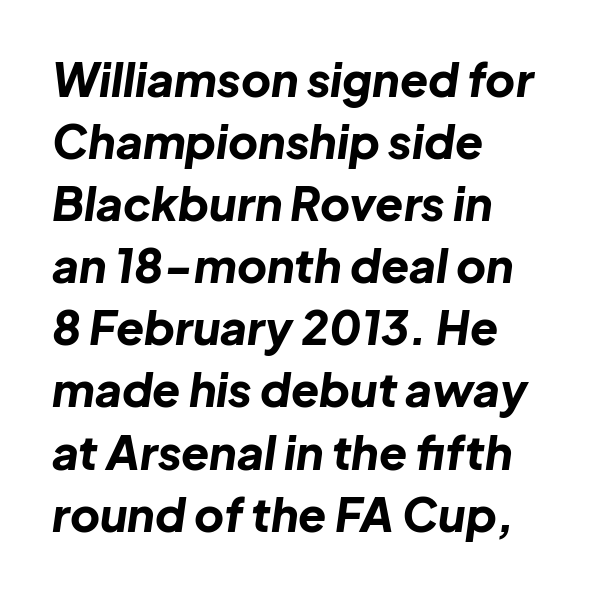
The image shows 46 px bold type, italic (leaning right); set left-aligned, normal line spacing (1.35x), normal letter spacing, not underlined; low stroke contrast and a medium x-height.
